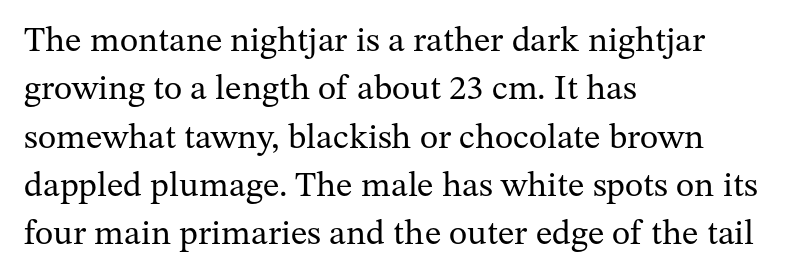
Q: Is the text bold? A: No.
Q: Is the text italic (slanted)? A: No, it is upright.
Q: Is the typeface a serif or a sans-serif typeface? A: Serif.
Q: Is the text underlined? A: No.
Q: How is the paragraph aligned? A: Left-aligned.
Q: Is the spacing between letters normal or unusually wide? A: Normal.
Q: Is the spacing between lines tight, normal or loose? A: Normal.
Q: Width (condensed, normal, or wide)? A: Normal.
Q: Stroke contrast? A: Medium.
Q: x-height? A: Medium.
Q: Monospaced? A: No.
